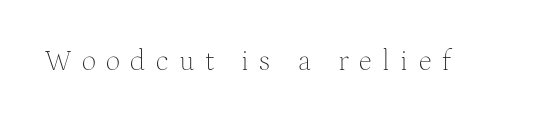
Q: Is the text bold? A: No.
Q: Is the text italic (slanted)? A: No, it is upright.
Q: Is the typeface a serif or a sans-serif typeface? A: Serif.
Q: Is the text underlined? A: No.
Q: Is the spacing between letters normal or unusually wide? A: Unusually wide.
Q: Width (condensed, normal, or wide)? A: Normal.
Q: Stroke contrast? A: Medium.
Q: x-height? A: Medium.
Q: Monospaced? A: No.
